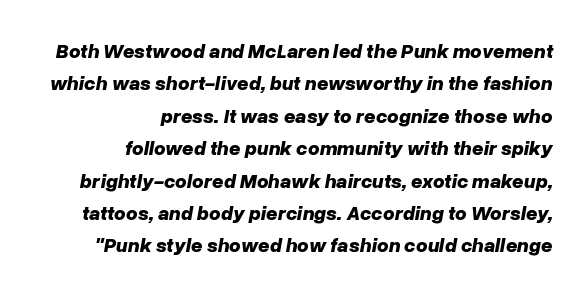
Nobody touched the tracking dial on this one. Students, this is bold: see how much ink each stroke carries. The compositor pushed each line to the right boundary. Decoration check: the copy has no underline. These lines were composed using italics.
